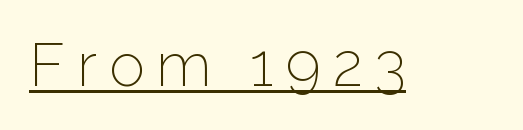
Q: Is the text bold? A: No.
Q: Is the text italic (slanted)? A: No, it is upright.
Q: Is the typeface a serif or a sans-serif typeface? A: Sans-serif.
Q: Is the text underlined? A: Yes.
Q: Is the spacing between letters normal or unusually wide? A: Unusually wide.
Q: Width (condensed, normal, or wide)? A: Normal.
Q: Stroke contrast? A: Low.
Q: x-height? A: Medium.
Q: Monospaced? A: No.
